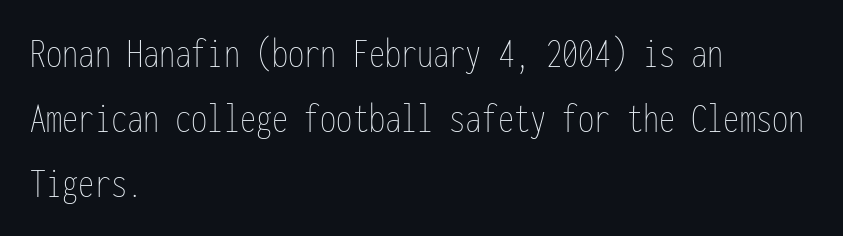
Q: Is the text bold? A: No.
Q: Is the text italic (slanted)? A: No, it is upright.
Q: Is the text underlined? A: No.
Q: How is the paragraph aligned? A: Left-aligned.
Q: Is the spacing between letters normal or unusually wide? A: Normal.
Q: Is the spacing between lines tight, normal or loose? A: Normal.
Q: Width (condensed, normal, or wide)? A: Condensed.
Q: Stroke contrast? A: Low.
Q: x-height? A: Medium.
Q: Monospaced? A: Yes.
